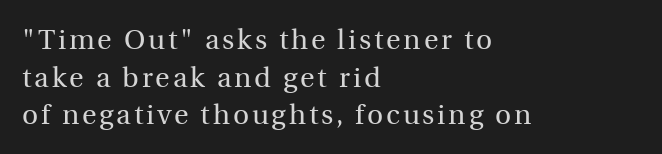
Q: Is the text bold? A: No.
Q: Is the text italic (slanted)? A: No, it is upright.
Q: Is the typeface a serif or a sans-serif typeface? A: Serif.
Q: Is the text underlined? A: No.
Q: How is the paragraph aligned? A: Left-aligned.
Q: Is the spacing between lines tight, normal or loose? A: Normal.
Q: Width (condensed, normal, or wide)? A: Normal.
Q: x-height? A: Medium.
Q: Monospaced? A: No.
